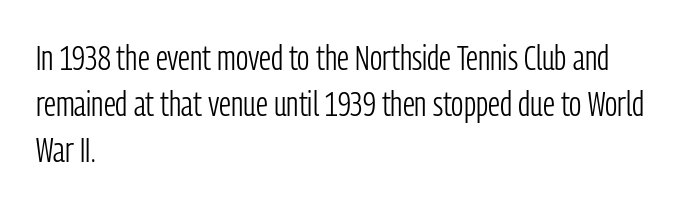
{"serif": "no", "italic": "no", "bold": "no", "weight": "light", "width": "condensed", "stroke_contrast": "low", "x_height": "medium", "monospaced": "no", "underline": "no", "align": "left", "line_spacing": "normal", "line_spacing_ratio": 1.31, "letter_spacing": "normal", "letter_spacing_em": 0.0, "glyph_px": 35}
